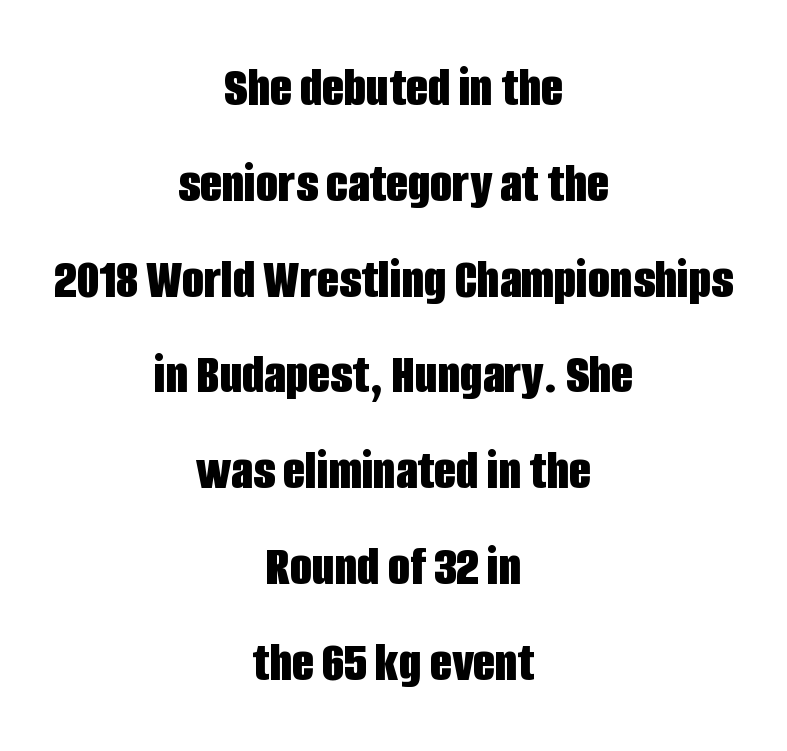
Q: Is the text bold? A: Yes.
Q: Is the text italic (slanted)? A: No, it is upright.
Q: Is the typeface a serif or a sans-serif typeface? A: Sans-serif.
Q: Is the text underlined? A: No.
Q: How is the paragraph aligned? A: Centered.
Q: Is the spacing between letters normal or unusually wide? A: Normal.
Q: Is the spacing between lines tight, normal or loose? A: Normal.
Q: Width (condensed, normal, or wide)? A: Condensed.
Q: Stroke contrast? A: Low.
Q: x-height? A: Large.
Q: Monospaced? A: No.
